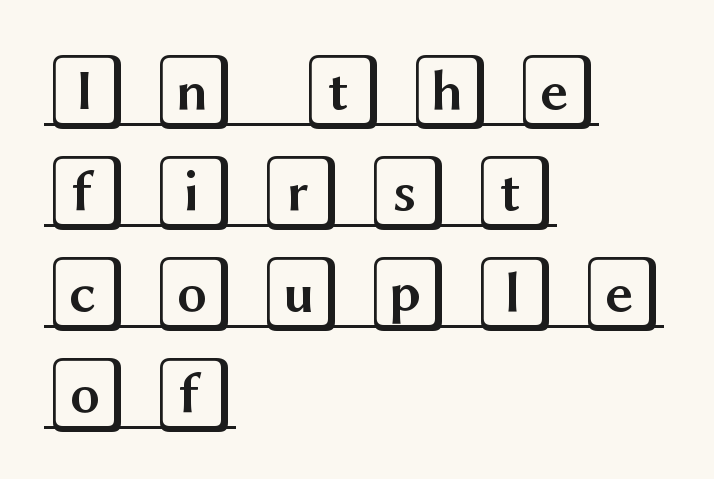
The image shows 77 px wide type, upright; set left-aligned, normal line spacing (1.31x), unusually wide letter spacing (+0.29 em), underlined; a large x-height.
